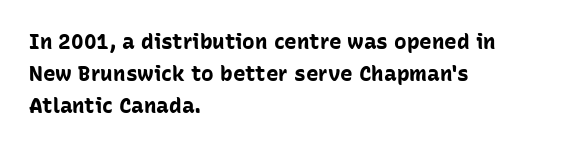
Tracking value appears to be zero — textbook default spacing. Is the type bold? Yes — the strokes are clearly thick and heavy. The block of text has a typical density, with ordinary space between rows. The rag falls on the right side of this text block. Words float on clear page, feet unadorned.
